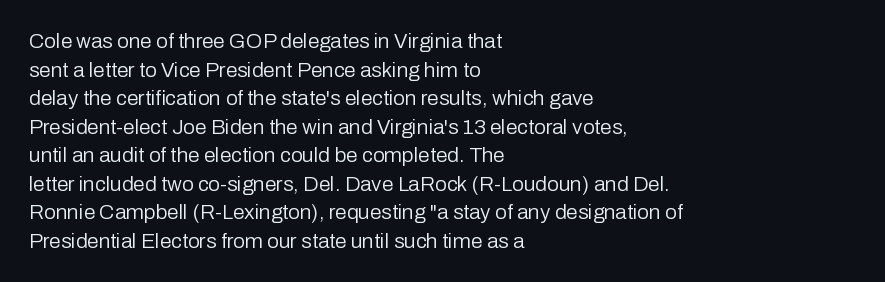
Line beginnings align vertically; line endings do not. Whoever set this chose a conventional vertical rhythm. Stroke mass is kept to a normal reading level or below. Nobody touched the tracking dial on this one.
